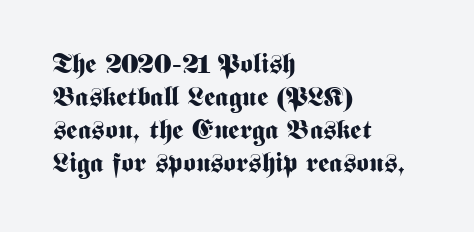
Q: Is the text bold? A: Yes.
Q: Is the text italic (slanted)? A: No, it is upright.
Q: Is the text underlined? A: No.
Q: How is the paragraph aligned? A: Left-aligned.
Q: Is the spacing between letters normal or unusually wide? A: Normal.
